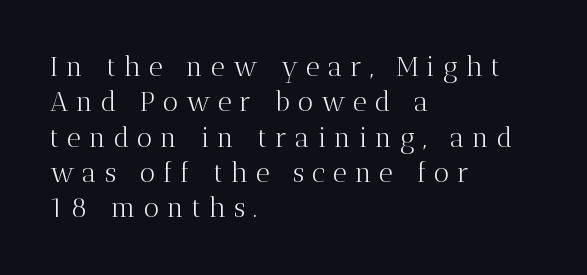
Q: Is the text bold? A: No.
Q: Is the text italic (slanted)? A: No, it is upright.
Q: Is the text underlined? A: No.
Q: How is the paragraph aligned? A: Left-aligned.
Q: Is the spacing between letters normal or unusually wide? A: Unusually wide.
Q: Is the spacing between lines tight, normal or loose? A: Normal.
